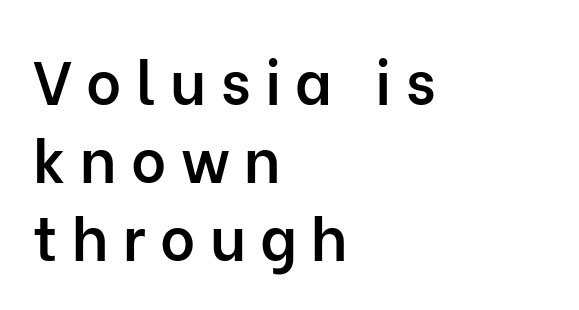
Is this a fixed-width face? No — the glyphs have proportional, varying widths. A roman cut, with each character standing at attention. The letters are semibold — heavier than regular but short of a full bold. The space beneath each line is pristine and unruled. Short note: letters widely spaced.
